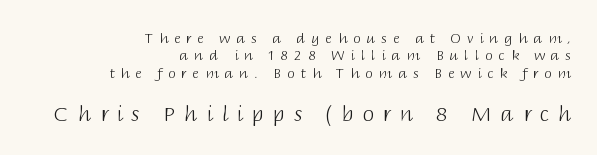
Q: Is the text bold? A: No.
Q: Is the text italic (slanted)? A: No, it is upright.
Q: Is the text underlined? A: No.
Q: How is the paragraph aligned? A: Right-aligned.
Q: Is the spacing between letters normal or unusually wide? A: Unusually wide.
Q: Is the spacing between lines tight, normal or loose? A: Normal.
Q: Which block of text is set in a larger size, the first (top) or the second (bottom)? A: The second (bottom) one.
